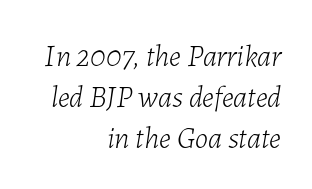
Plain, unruled lines of type. Stems here are at most as thick as an everyday book face. Is this a fixed-width face? No — the glyphs have proportional, varying widths. Characters are canted at an angle relative to the baseline's perpendicular. What stands out about the letter spacing? Nothing — it is the standard amount.
